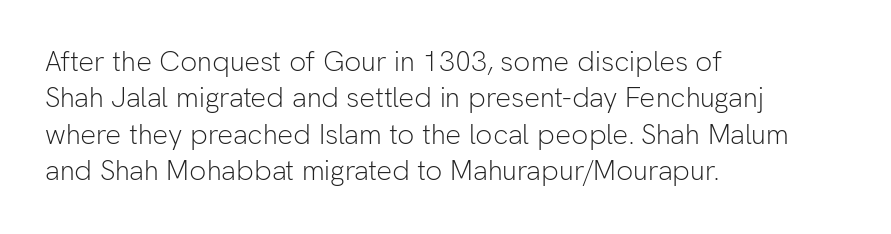
The image shows 28 px light sans-serif type, upright; set left-aligned, normal line spacing (1.3x), normal letter spacing, not underlined; low stroke contrast and a medium x-height.
